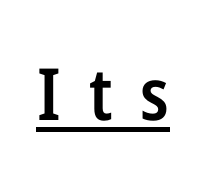
Underlining? Definitely there. The rendering inserts visible extra space after every character. Look at the stroke-to-counter ratio: somewhat heavy, a semibold. The face used here is proportionally spaced, like ordinary book or web type.
